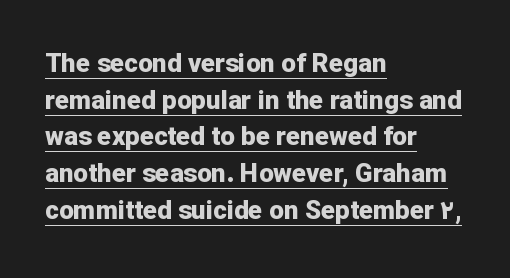
{"italic": "no", "bold": "yes", "underline": "yes", "align": "left", "line_spacing": "normal", "line_spacing_ratio": 1.41, "letter_spacing": "normal", "letter_spacing_em": 0.0, "glyph_px": 26}
